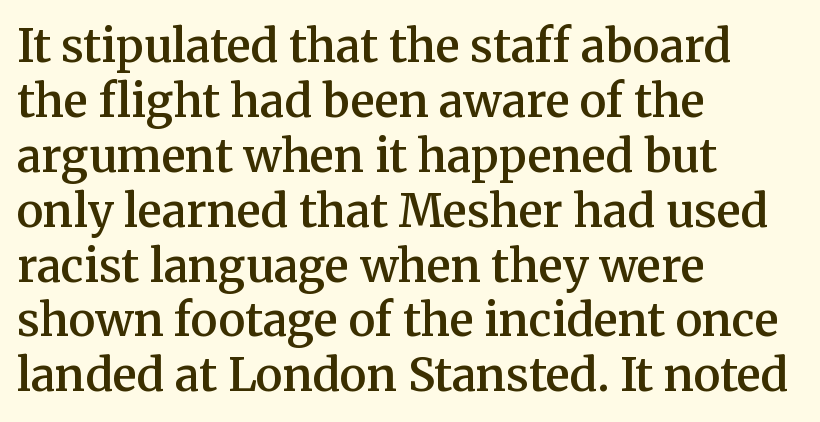
Q: Is the text bold? A: Semi-bold.
Q: Is the text italic (slanted)? A: No, it is upright.
Q: Is the typeface a serif or a sans-serif typeface? A: Serif.
Q: Is the text underlined? A: No.
Q: How is the paragraph aligned? A: Left-aligned.
Q: Is the spacing between letters normal or unusually wide? A: Normal.
Q: Width (condensed, normal, or wide)? A: Normal.
Q: Stroke contrast? A: Medium.
Q: x-height? A: Medium.
Q: Monospaced? A: No.
